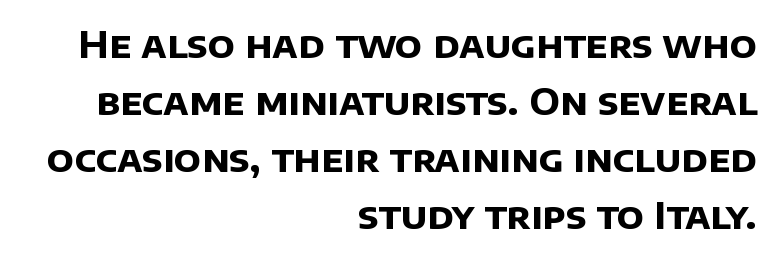
Q: Is the text bold? A: Yes.
Q: Is the typeface a serif or a sans-serif typeface? A: Sans-serif.
Q: Is the text underlined? A: No.
Q: How is the paragraph aligned? A: Right-aligned.
Q: Is the spacing between letters normal or unusually wide? A: Normal.
Q: Is the spacing between lines tight, normal or loose? A: Normal.
Q: Width (condensed, normal, or wide)? A: Normal.
Q: Stroke contrast? A: Low.
Q: x-height? A: Large.
Q: Monospaced? A: No.
